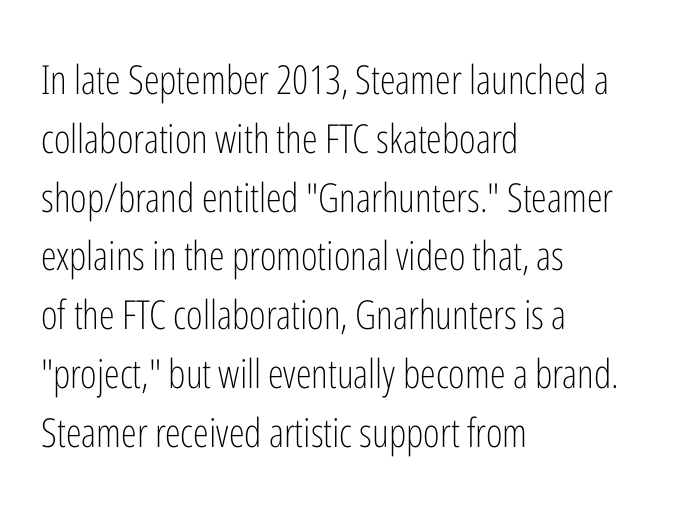
{"serif": "no", "italic": "no", "bold": "no", "weight": "light", "width": "condensed", "stroke_contrast": "low", "x_height": "medium", "monospaced": "no", "underline": "no", "align": "left", "line_spacing": "normal", "line_spacing_ratio": 1.47, "letter_spacing": "normal", "letter_spacing_em": 0.0, "glyph_px": 40}
